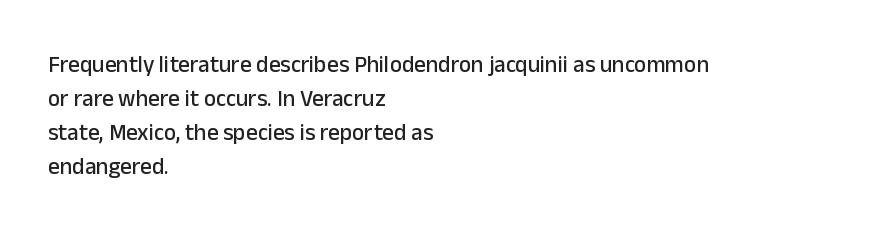
{"italic": "no", "underline": "no", "align": "left", "line_spacing": "normal", "line_spacing_ratio": 1.48, "letter_spacing": "normal", "letter_spacing_em": 0.0, "glyph_px": 23}
